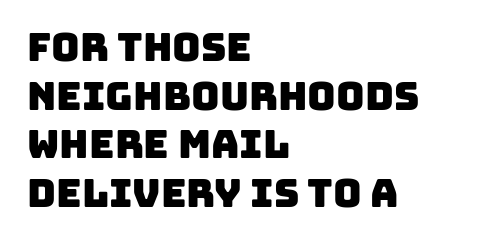
{"serif": "no", "width": "normal", "stroke_contrast": "low", "x_height": "large", "monospaced": "no", "underline": "no", "align": "left", "line_spacing": "normal", "line_spacing_ratio": 1.25, "letter_spacing": "normal", "letter_spacing_em": 0.0, "glyph_px": 39}
